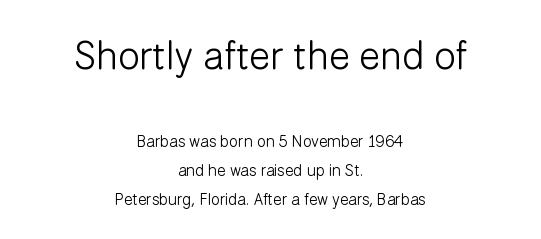
The image shows 39 px light sans-serif type, upright; set centered, line spacing 1.82x, normal letter spacing, not underlined; the first (top) block is 2.44x larger; low stroke contrast and a medium x-height.
